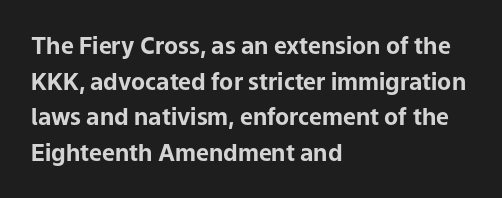
{"italic": "no", "bold": "yes", "underline": "no", "align": "left", "line_spacing": "normal", "line_spacing_ratio": 1.55, "letter_spacing": "normal", "letter_spacing_em": 0.0, "glyph_px": 23}
